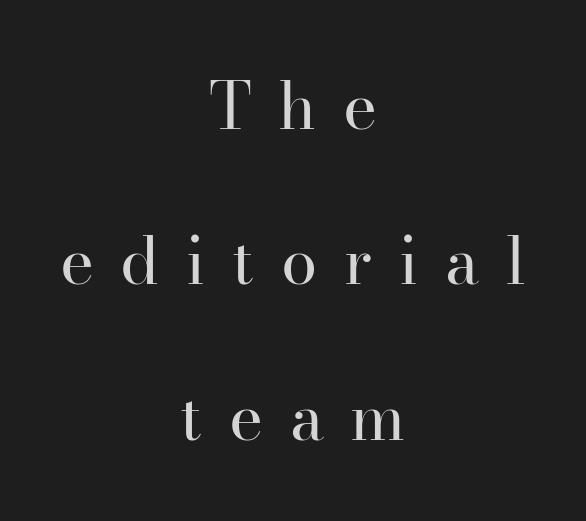
The image shows 65 px regular-weight serif type, upright; set centered, loose line spacing (2.39x), unusually wide letter spacing (+0.41 em), not underlined; high stroke contrast and a small x-height.
